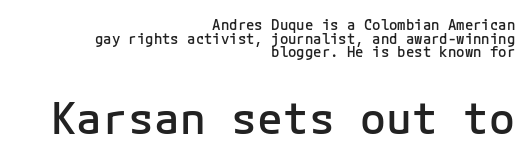
Q: Is the text bold? A: Semi-bold.
Q: Is the text italic (slanted)? A: No, it is upright.
Q: Is the typeface a serif or a sans-serif typeface? A: Sans-serif.
Q: Is the text underlined? A: No.
Q: How is the paragraph aligned? A: Right-aligned.
Q: Is the spacing between letters normal or unusually wide? A: Normal.
Q: Is the spacing between lines tight, normal or loose? A: Tight.
Q: Which block of text is set in a larger size, the first (top) or the second (bottom)? A: The second (bottom) one.
Q: Width (condensed, normal, or wide)? A: Normal.
Q: Stroke contrast? A: Low.
Q: x-height? A: Medium.
